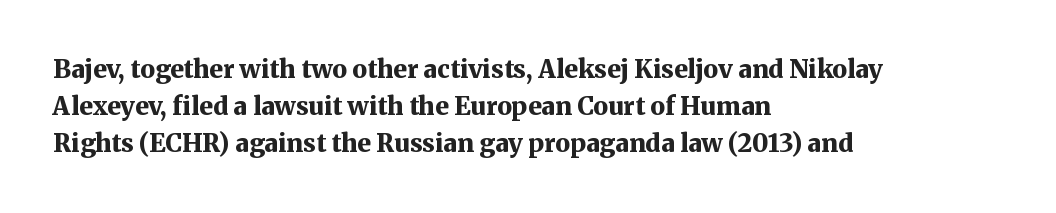
Italic: no, the glyphs are upright roman. Weight: bold. A typesetter would call this zero additional tracking. Does the copy run flush right? No — it runs flush left. In terms of leading, this rendering sits right in the middle. Quick note: underline off.
